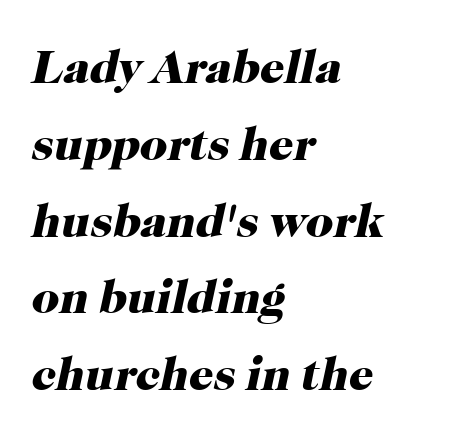
{"serif": "yes", "italic": "yes", "lean": "right", "slant_degrees": 12, "bold": "yes", "weight": "heavy", "width": "normal", "stroke_contrast": "high", "x_height": "medium", "monospaced": "no", "underline": "no", "align": "left", "line_spacing": "normal", "line_spacing_ratio": 1.6, "letter_spacing": "normal", "letter_spacing_em": 0.0, "glyph_px": 48}
